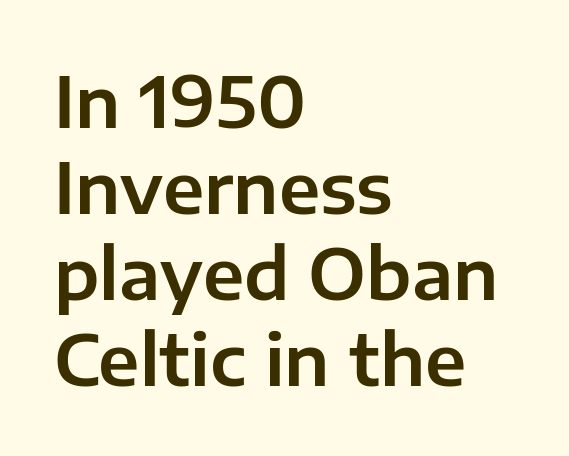
Check the space under the baseline: it is left empty. When letters stand straight like this, we call the style roman or upright. Character widths vary here, with narrow letters taking less room than wide ones. The paragraph has a hard left edge and a soft right edge. Short note: letters normally spaced. Check where the strokes stop: nothing finishes them off — pure sans.
